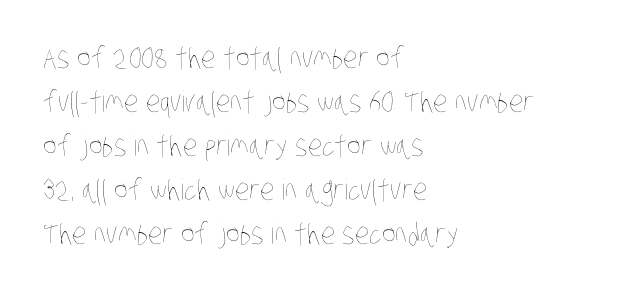
Q: Is the text bold? A: No.
Q: Is the text underlined? A: No.
Q: How is the paragraph aligned? A: Left-aligned.
Q: Is the spacing between letters normal or unusually wide? A: Normal.
Q: Is the spacing between lines tight, normal or loose? A: Normal.
Q: Width (condensed, normal, or wide)? A: Condensed.
Q: Stroke contrast? A: Low.
Q: x-height? A: Large.
Q: Monospaced? A: No.
